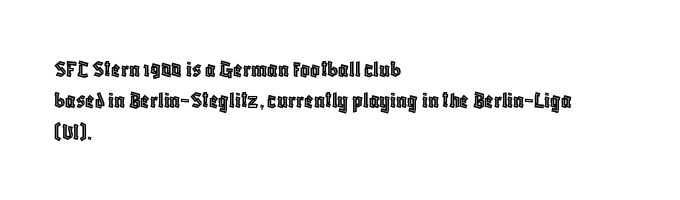
The image shows 24 px text type, upright; set left-aligned, normal line spacing (1.31x), normal letter spacing, not underlined.
